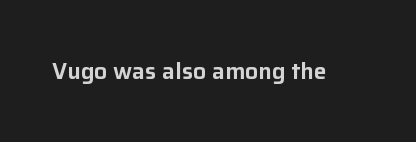
Q: Is the text italic (slanted)? A: No, it is upright.
Q: Is the text underlined? A: No.
Q: Is the spacing between letters normal or unusually wide? A: Normal.
